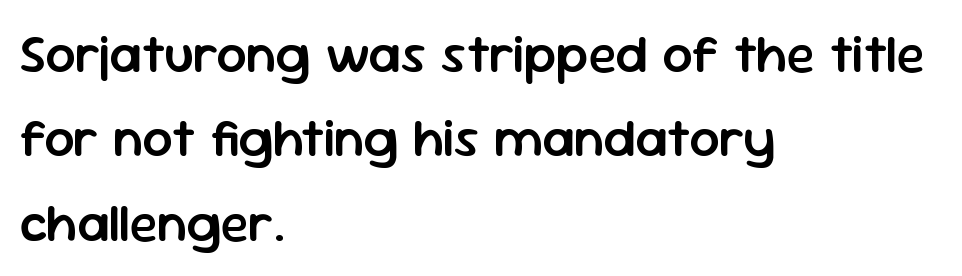
This sample has the flowing, uneven cadence of proportional lettering. The rendering shows plain stroke endings on the letterforms — a sans-serif design. Only glyphs here, with clear space below each row. Regular leading. Stroke thickness is moderately raised; the sample reads as semibold. The font's upright variant was chosen for this text.
